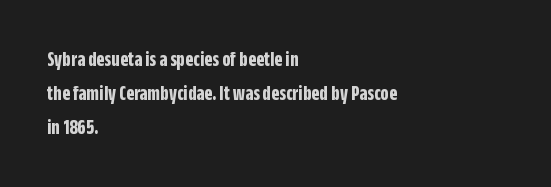
The type sits square on the baseline with zero lean. The strokes are fattened all the way to bold. The paragraph has a hard left edge and a soft right edge. This rendering leaves character spacing at its baseline value.
